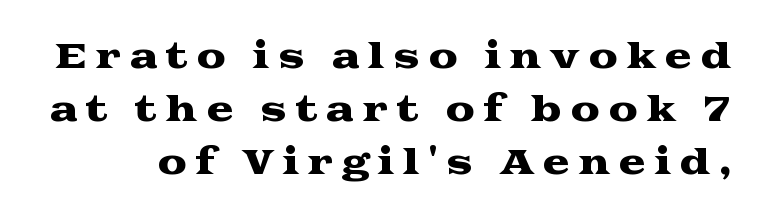
{"serif": "yes", "italic": "no", "width": "wide", "stroke_contrast": "medium", "x_height": "medium", "monospaced": "no", "underline": "no", "line_spacing": "normal", "line_spacing_ratio": 1.6, "letter_spacing": "wide", "letter_spacing_em": 0.25, "glyph_px": 33}
